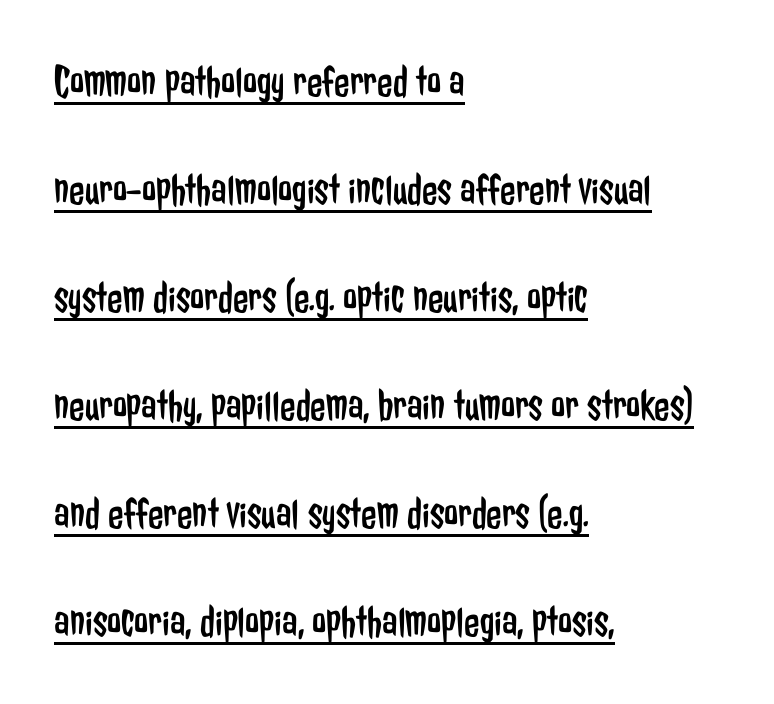
Students, note that the glyphs here touch the page at normal intervals. The face used here is proportionally spaced, like ordinary book or web type. Each stroke keeps to a modest, everyday thickness or less. The passage is arranged the way most books set body copy — flush left. Are there feet on the stems? There aren't — it's a sans.
